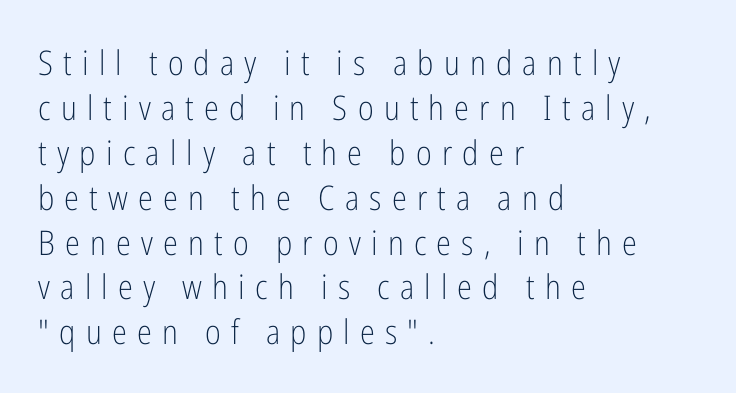
Q: Is the text bold? A: No.
Q: Is the text italic (slanted)? A: No, it is upright.
Q: Is the typeface a serif or a sans-serif typeface? A: Sans-serif.
Q: Is the text underlined? A: No.
Q: How is the paragraph aligned? A: Left-aligned.
Q: Is the spacing between letters normal or unusually wide? A: Unusually wide.
Q: Is the spacing between lines tight, normal or loose? A: Normal.
Q: Width (condensed, normal, or wide)? A: Condensed.
Q: Stroke contrast? A: Low.
Q: x-height? A: Medium.
Q: Monospaced? A: No.
